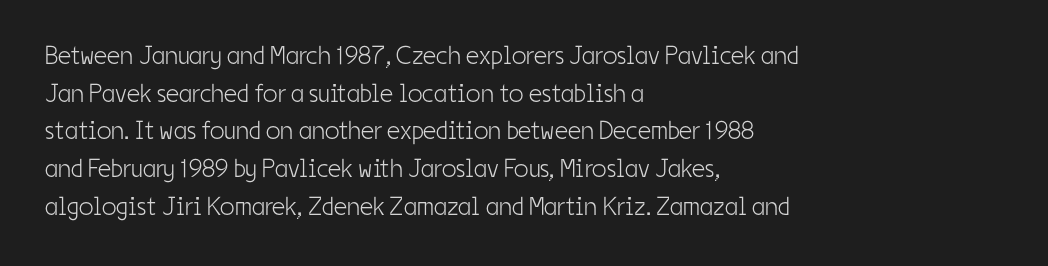
The image shows 26 px text type, upright; set left-aligned, normal line spacing (1.45x), normal letter spacing, not underlined.
